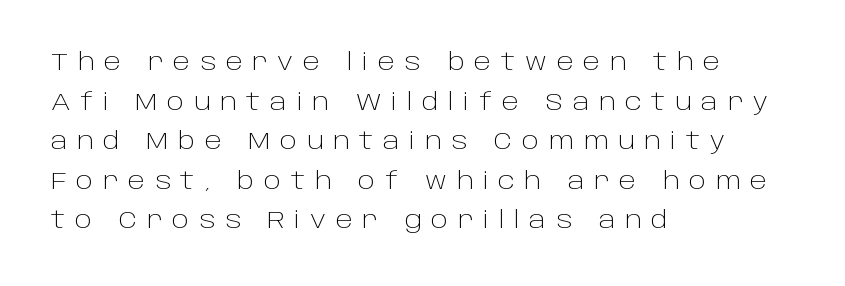
Q: Is the text bold? A: No.
Q: Is the text italic (slanted)? A: No, it is upright.
Q: Is the text underlined? A: No.
Q: How is the paragraph aligned? A: Left-aligned.
Q: Is the spacing between letters normal or unusually wide? A: Unusually wide.
